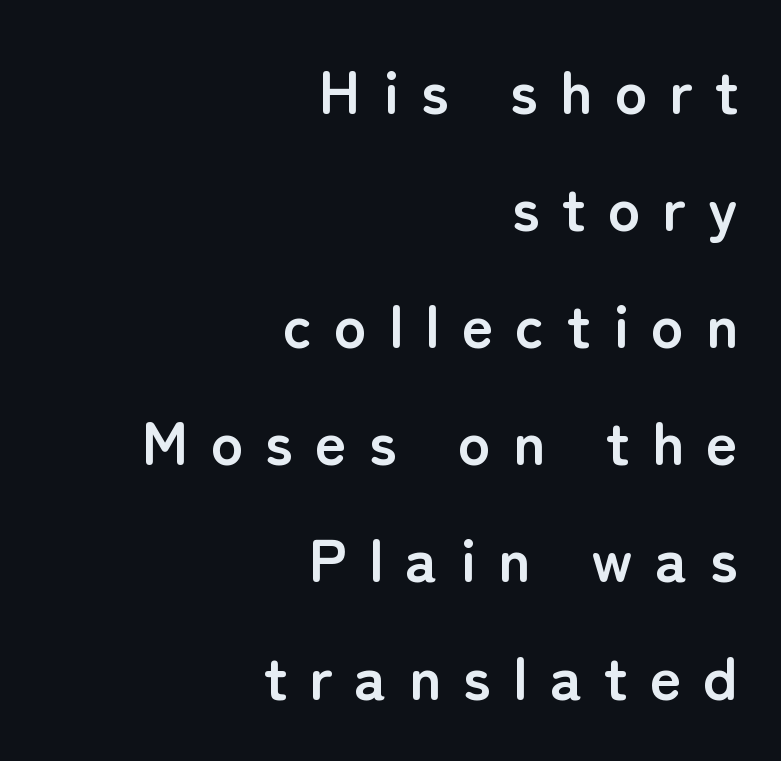
If you drew a ruler down the right edge, every line would touch it. Each row of text sits above clean, open space. The tracking jumps out immediately: characters are airy and widely separated. Every character sits straight up, as roman type does. Line spacing here is loose. Chunky letters — that's bold for sure.
